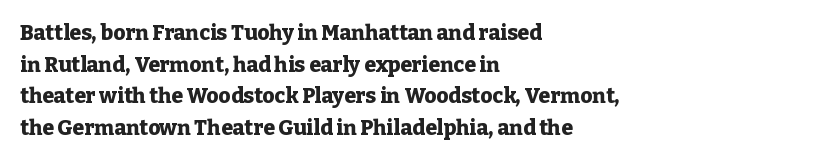
Q: Is the text bold? A: Yes.
Q: Is the text italic (slanted)? A: No, it is upright.
Q: Is the text underlined? A: No.
Q: How is the paragraph aligned? A: Left-aligned.
Q: Is the spacing between letters normal or unusually wide? A: Normal.
Q: Is the spacing between lines tight, normal or loose? A: Normal.
